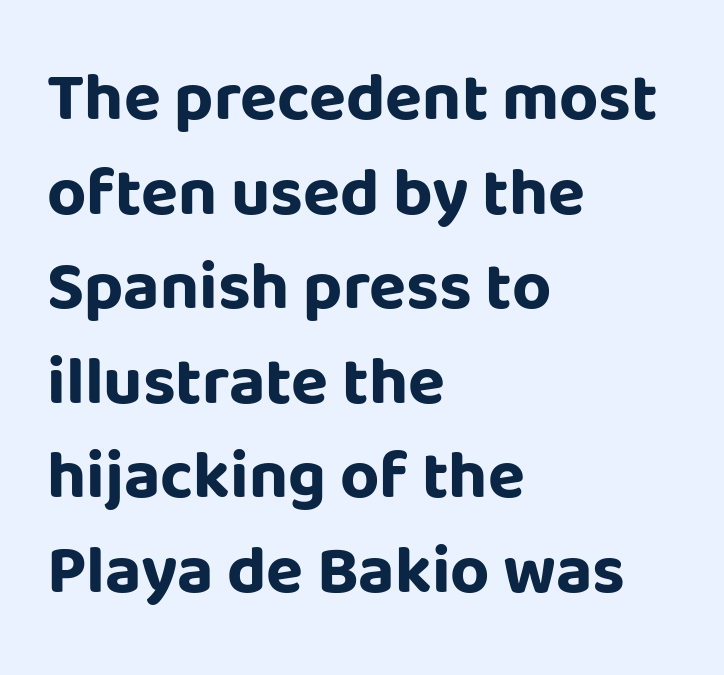
Words float on clear page, feet unadorned. Is this a sans? Yes — the strokes have no serifs. All the whitespace from short lines collects on the right. In terms of posture, this sample is upright.
